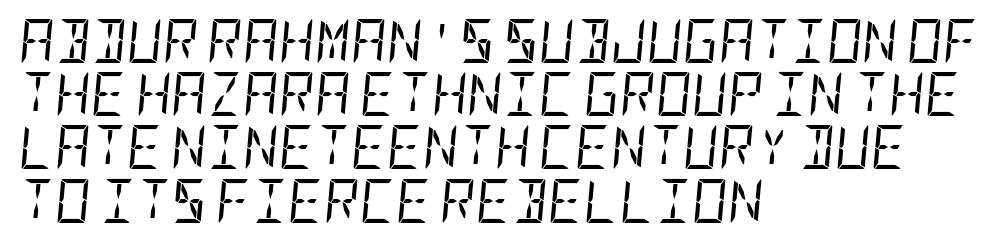
{"italic": "yes", "lean": "right", "slant_degrees": 5, "bold": "no", "weight": "regular", "width": "condensed", "stroke_contrast": "low", "x_height": "large", "underline": "no", "align": "left", "line_spacing_ratio": 1.21, "letter_spacing": "normal", "letter_spacing_em": 0.0, "glyph_px": 44}
